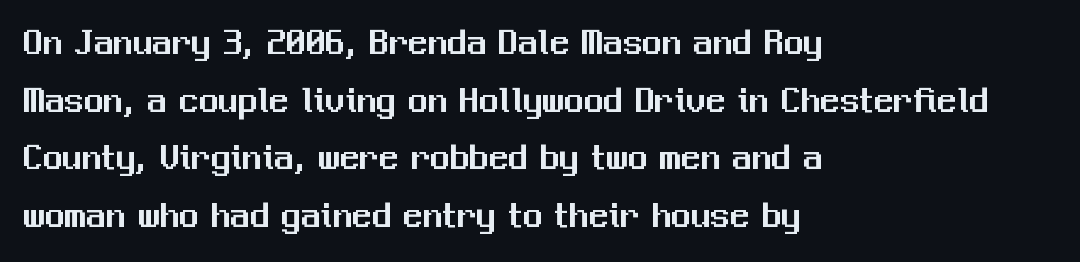
Ascenders rise straight up at ninety degrees. Looks like regular typesetting: each glyph gets only the width it needs. Unmarked baselines from the first word to the last. Casual observation: everything's shoved over to the left. The designer left line spacing at the default.
